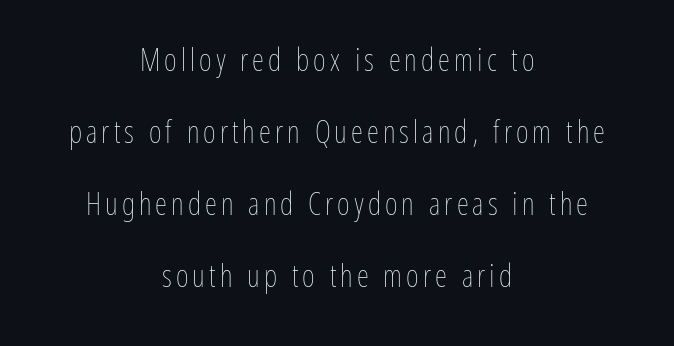
Q: Is the text bold? A: No.
Q: Is the text italic (slanted)? A: No, it is upright.
Q: Is the text underlined? A: No.
Q: How is the paragraph aligned? A: Centered.
Q: Is the spacing between lines tight, normal or loose? A: Loose.
Q: Width (condensed, normal, or wide)? A: Condensed.
Q: Stroke contrast? A: Low.
Q: x-height? A: Medium.
Q: Monospaced? A: No.
